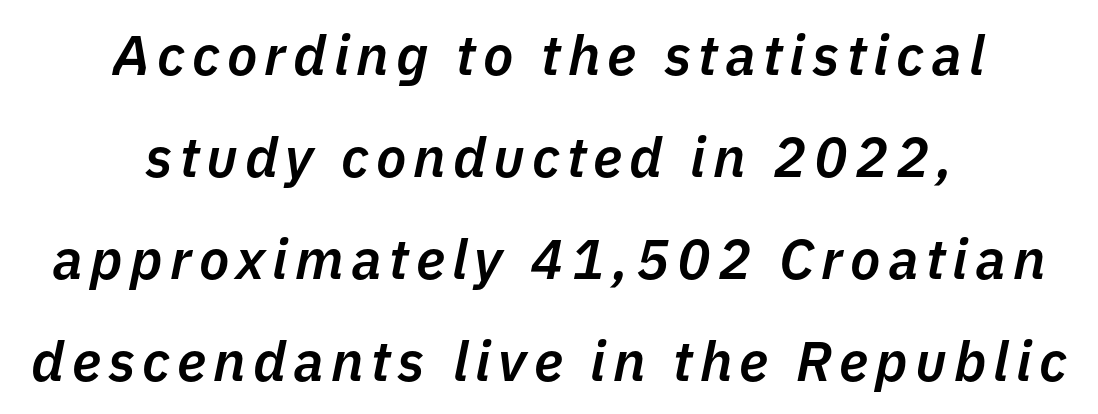
{"italic": "yes", "lean": "right", "slant_degrees": 11, "bold": "semi", "weight": "semibold", "width": "normal", "stroke_contrast": "low", "x_height": "medium", "monospaced": "no", "underline": "no", "align": "center", "line_spacing_ratio": 1.82, "glyph_px": 56}
